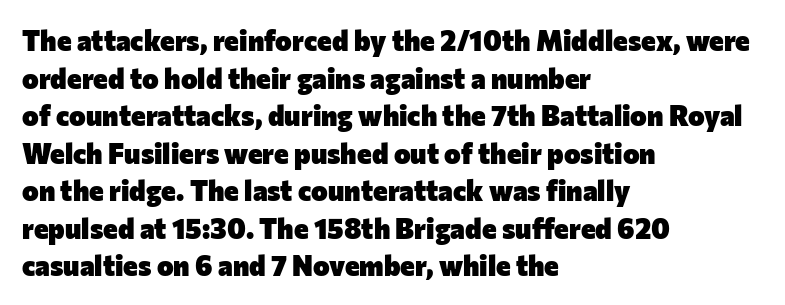
Q: Is the text bold? A: Yes.
Q: Is the text italic (slanted)? A: No, it is upright.
Q: Is the typeface a serif or a sans-serif typeface? A: Sans-serif.
Q: Is the text underlined? A: No.
Q: How is the paragraph aligned? A: Left-aligned.
Q: Is the spacing between letters normal or unusually wide? A: Normal.
Q: Is the spacing between lines tight, normal or loose? A: Normal.
Q: Width (condensed, normal, or wide)? A: Normal.
Q: Stroke contrast? A: Low.
Q: x-height? A: Medium.
Q: Monospaced? A: No.
